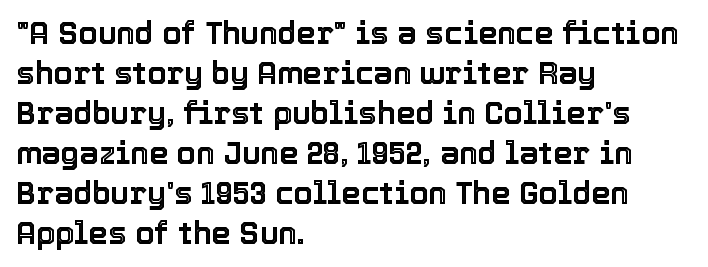
The image shows 31 px text type, upright; set left-aligned, normal line spacing (1.29x), normal letter spacing, not underlined; a medium x-height.
